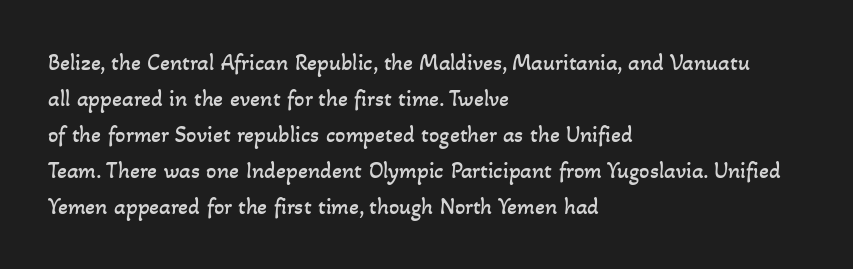
The image shows 23 px text type; set left-aligned, normal line spacing (1.56x), normal letter spacing, not underlined.
